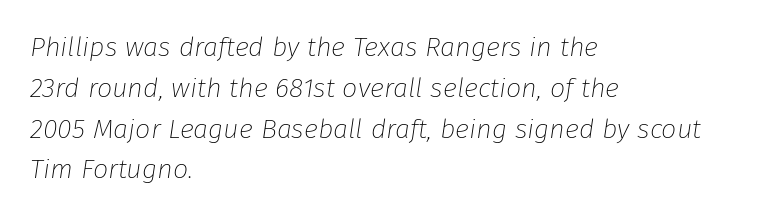
Slanted lettering throughout. Normally led — the rows are evenly, conventionally spaced. The gap between lines stays unmarked. Short and long lines alike share a common starting point at left. Does extra space separate the letters? No, they use regular spacing. Stem width sits at or under what a default text font uses.
